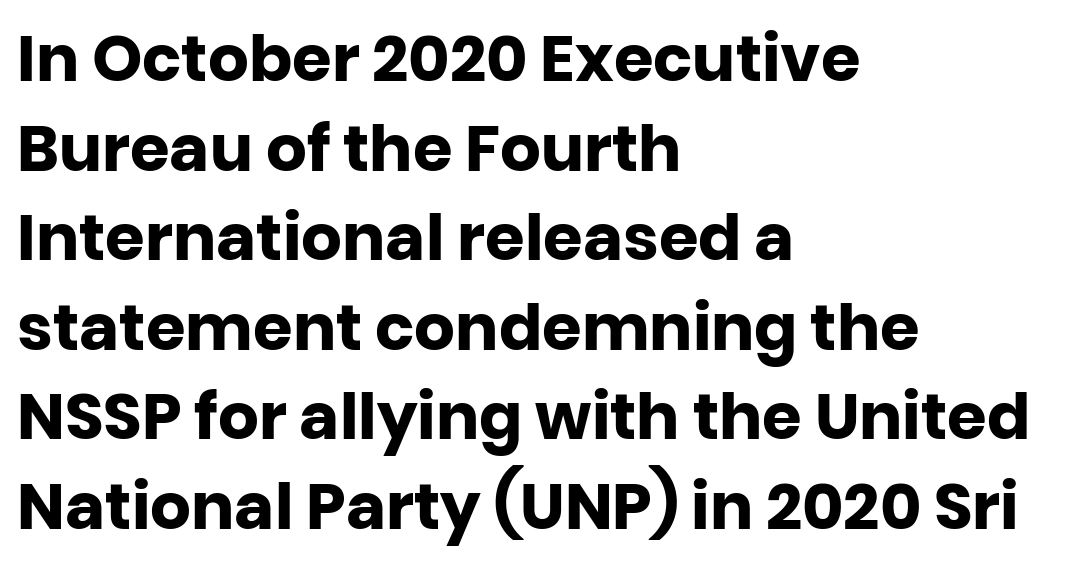
The image shows 64 px heavy sans-serif type, upright; set left-aligned, normal line spacing (1.4x), normal letter spacing, not underlined; low stroke contrast and a large x-height.
